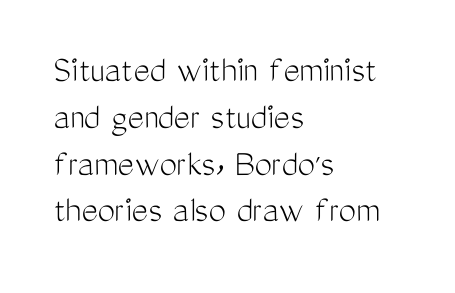
Q: Is the text bold? A: No.
Q: Is the text italic (slanted)? A: No, it is upright.
Q: Is the typeface a serif or a sans-serif typeface? A: Sans-serif.
Q: Is the text underlined? A: No.
Q: How is the paragraph aligned? A: Left-aligned.
Q: Is the spacing between letters normal or unusually wide? A: Normal.
Q: Width (condensed, normal, or wide)? A: Condensed.
Q: Stroke contrast? A: Medium.
Q: x-height? A: Medium.
Q: Monospaced? A: No.
